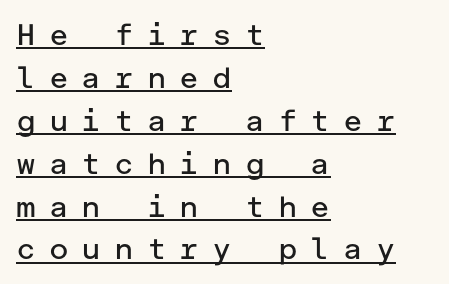
The image shows 30 px regular-weight sans-serif type, upright; set left-aligned, normal line spacing (1.43x), unusually wide letter spacing (+0.43 em), underlined; low stroke contrast and a medium x-height.
